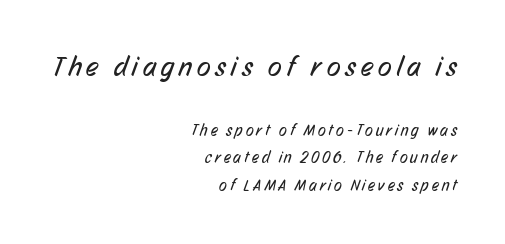
{"serif": "no", "bold": "no", "weight": "regular", "width": "condensed", "stroke_contrast": "low", "x_height": "medium", "monospaced": "no", "underline": "no", "align": "right", "line_spacing_ratio": 1.72, "larger_block": "first", "size_ratio": 1.75, "glyph_px": 28}
